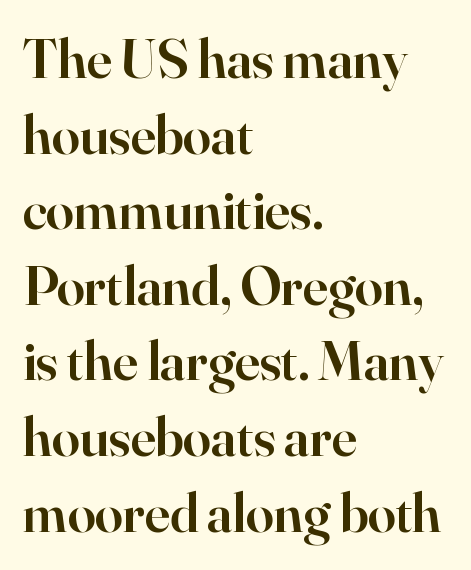
{"serif": "yes", "italic": "no", "bold": "semi", "weight": "semibold", "width": "normal", "stroke_contrast": "high", "x_height": "small", "monospaced": "no", "underline": "no", "align": "left", "line_spacing": "normal", "line_spacing_ratio": 1.35, "letter_spacing": "normal", "letter_spacing_em": 0.0, "glyph_px": 56}
